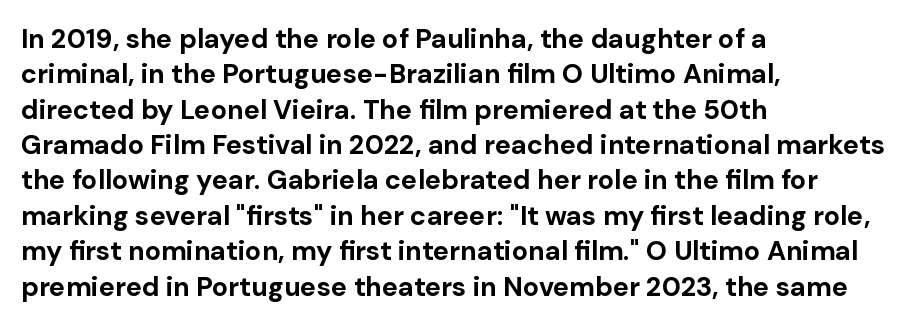
A clean baseline with only descenders dipping below it. These lines stack with their left ends in a neat column. Regular leading. Pretty heavy lettering here — definitely bold. Does extra space separate the letters? No, they use regular spacing.
